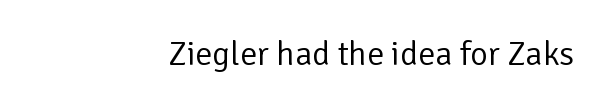
Q: Is the text bold? A: No.
Q: Is the text italic (slanted)? A: No, it is upright.
Q: Is the typeface a serif or a sans-serif typeface? A: Sans-serif.
Q: Is the text underlined? A: No.
Q: Is the spacing between letters normal or unusually wide? A: Normal.
Q: Width (condensed, normal, or wide)? A: Normal.
Q: Stroke contrast? A: Low.
Q: x-height? A: Medium.
Q: Monospaced? A: No.
